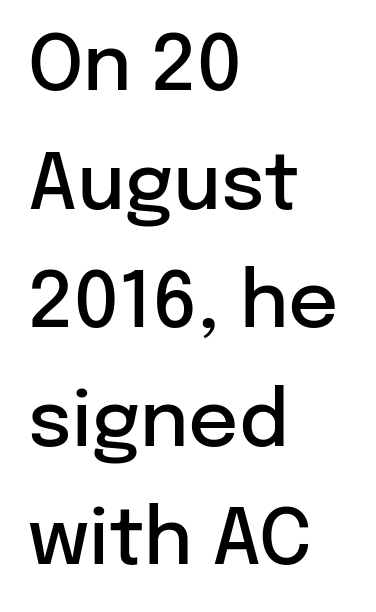
{"serif": "no", "italic": "no", "bold": "semi", "weight": "semibold", "width": "normal", "stroke_contrast": "low", "x_height": "medium", "monospaced": "no", "underline": "no", "align": "left", "line_spacing": "normal", "line_spacing_ratio": 1.52, "letter_spacing": "normal", "letter_spacing_em": 0.0, "glyph_px": 78}
